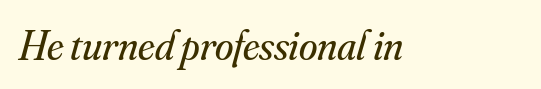
Posture: slanted. No word sits above an underline. Is the stroke heavy? The answer is a plain regular-or-lighter. The rendering keeps characters at their native spacing. These lines are rendered in a variable-pitch font.
